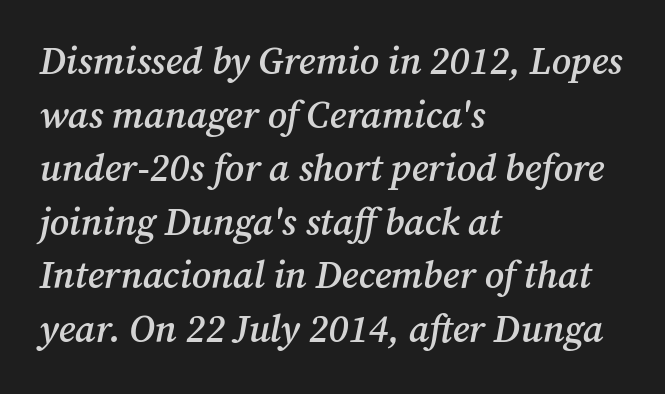
Yep, that's italic — everything's leaning. Does extra space separate the letters? No, they use regular spacing. Unmarked baselines from the first word to the last. Does the leading feel generous? No, just average.
